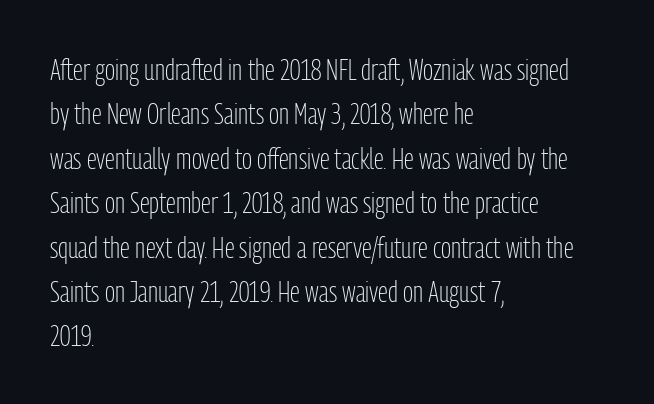
{"serif": "no", "italic": "no", "bold": "no", "weight": "light", "width": "condensed", "stroke_contrast": "low", "x_height": "medium", "monospaced": "no", "underline": "no", "align": "left", "line_spacing": "normal", "line_spacing_ratio": 1.48, "letter_spacing": "normal", "letter_spacing_em": 0.0, "glyph_px": 30}
